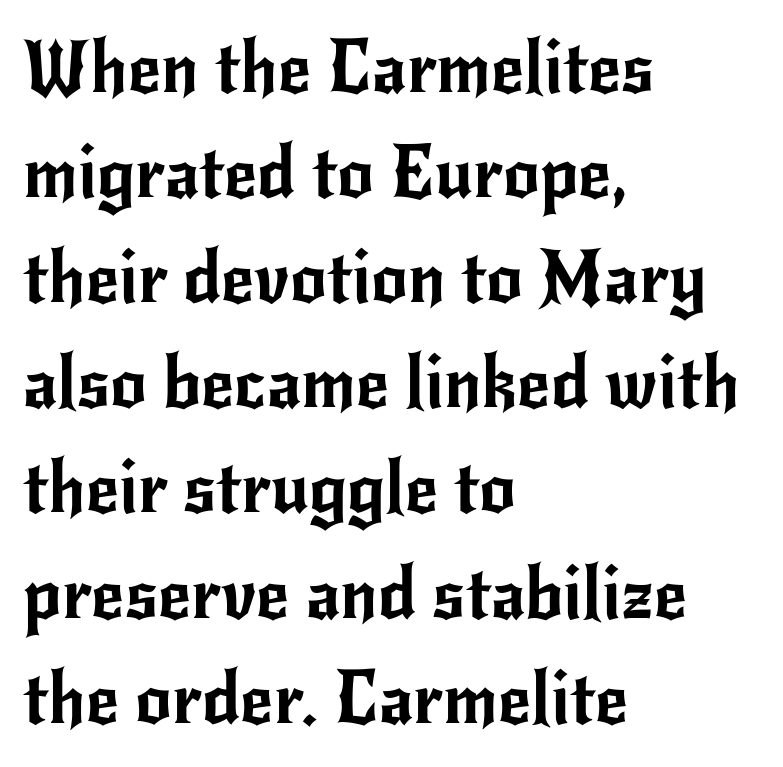
The foot of each line stays bare and open. Words appear dense and cohesive because spacing is normal. The letters advance in unequal steps, a hallmark of proportional type. Grotesque or geometric, the face here clearly has no serifs. Quick note: interline space is typical. Short and long lines alike share a common starting point at left.
